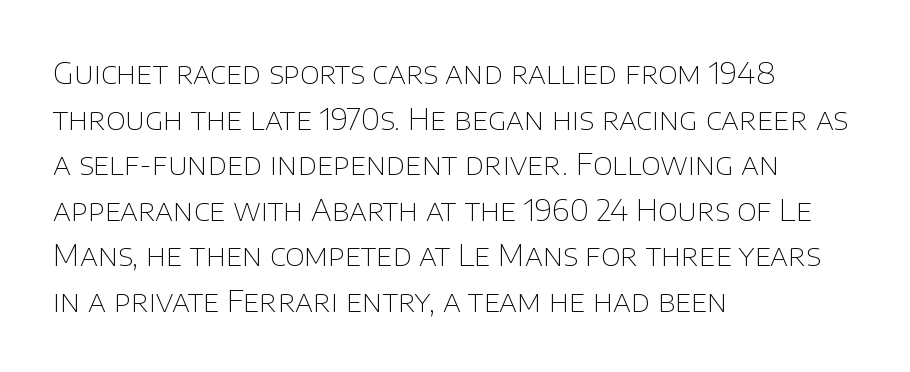
Q: Is the text bold? A: No.
Q: Is the text italic (slanted)? A: No, it is upright.
Q: Is the typeface a serif or a sans-serif typeface? A: Sans-serif.
Q: Is the text underlined? A: No.
Q: How is the paragraph aligned? A: Left-aligned.
Q: Is the spacing between letters normal or unusually wide? A: Normal.
Q: Is the spacing between lines tight, normal or loose? A: Normal.
Q: Width (condensed, normal, or wide)? A: Normal.
Q: Stroke contrast? A: Low.
Q: x-height? A: Large.
Q: Monospaced? A: No.
